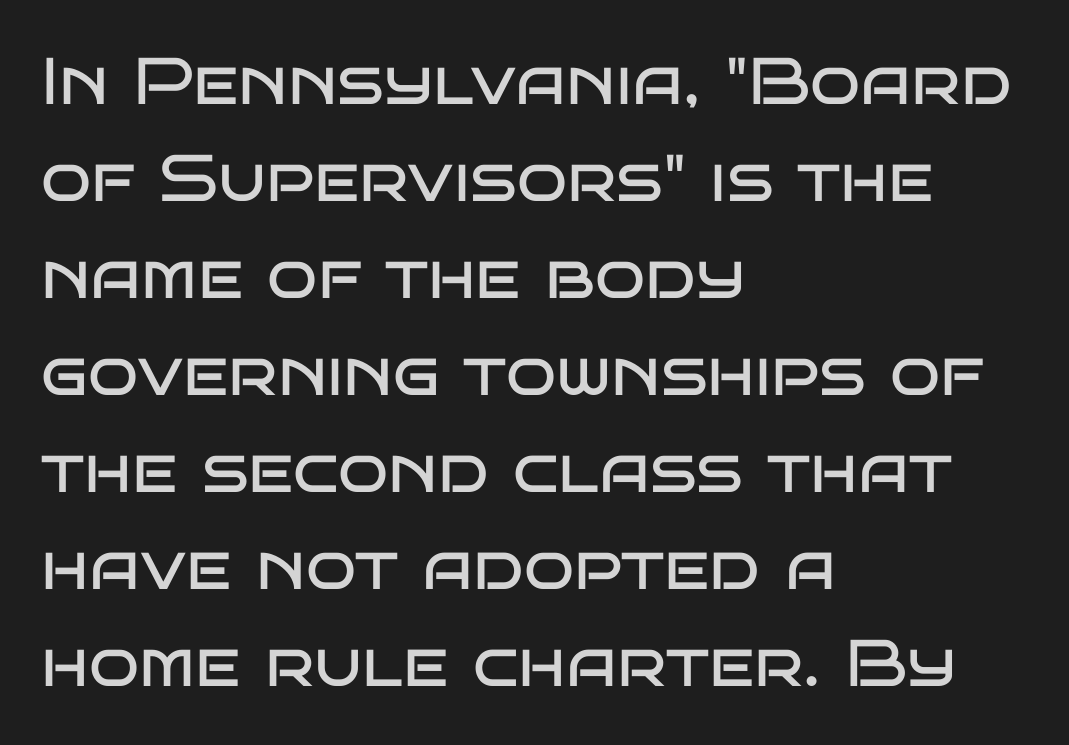
Each letter keeps its own natural width here, so spacing adapts to shape. The space directly below the letters is spotless. These lines are set flush left with a ragged right edge. Classification — sans serif. The rows are spaced the way most documents space them.
